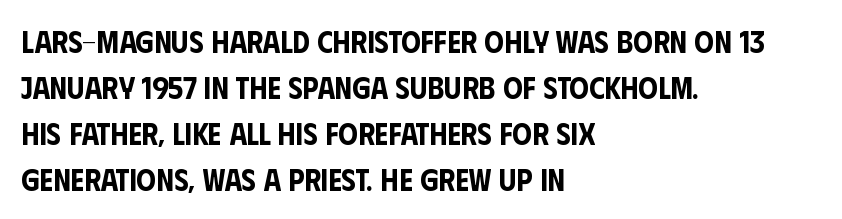
{"serif": "no", "italic": "no", "width": "condensed", "stroke_contrast": "low", "x_height": "large", "monospaced": "no", "underline": "no", "align": "left", "line_spacing": "normal", "line_spacing_ratio": 1.48, "letter_spacing": "normal", "letter_spacing_em": 0.0, "glyph_px": 31}
